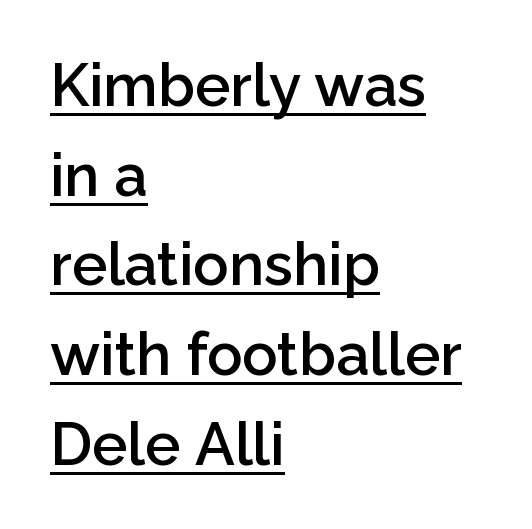
Weight: semibold (demi). What's the leading like? Ordinary, nothing unusual. This rendering employs a face without finishing strokes, i.e., a sans-serif. This is underlined copy, the kind a proofreader might mark for attention.
